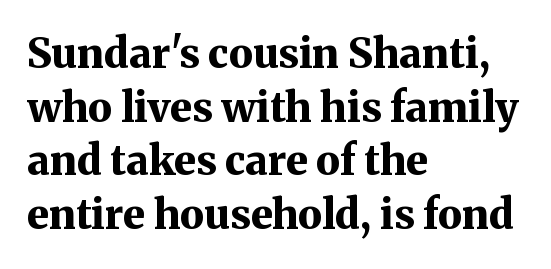
Leading matches the norm, producing a regular column. A bare baseline throughout the passage. In terms of letterform style, serifs are clearly present. Every stem runs plumb, perpendicular to the baseline. Students, note that the glyphs here touch the page at normal intervals.
